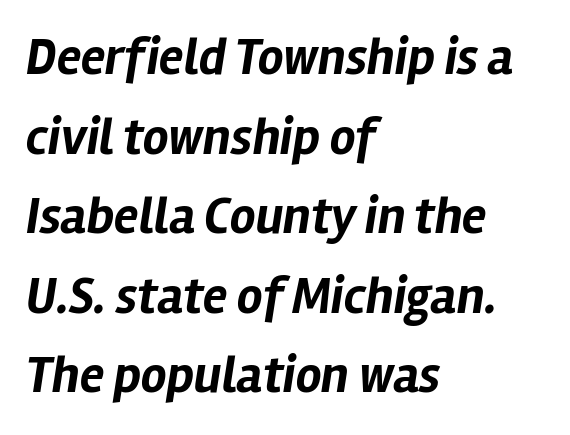
Q: Is the text bold? A: Yes.
Q: Is the text italic (slanted)? A: Yes, it leans right by about 12 degrees.
Q: Is the text underlined? A: No.
Q: How is the paragraph aligned? A: Left-aligned.
Q: Is the spacing between letters normal or unusually wide? A: Normal.
Q: Is the spacing between lines tight, normal or loose? A: Normal.
Q: Width (condensed, normal, or wide)? A: Normal.
Q: Stroke contrast? A: Low.
Q: x-height? A: Medium.
Q: Monospaced? A: No.
